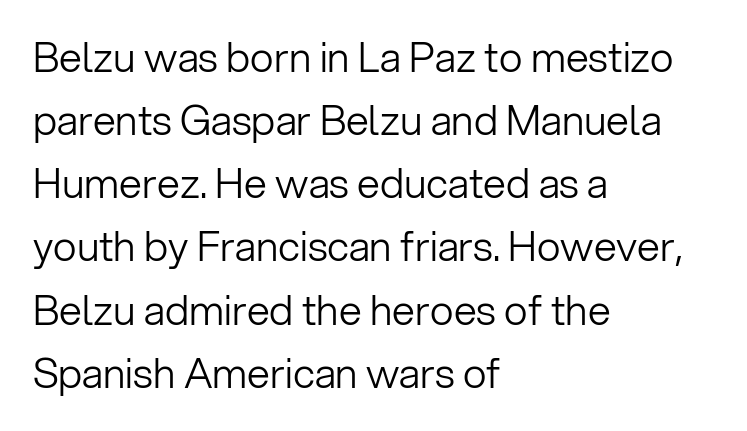
Nobody touched the tracking dial on this one. You could not count columns in this text — the font is proportionally spaced. The letters stand upright; this is a roman face. These lines are composed in type without serifs. The lines in this sample share a left origin and differ only in where they stop. One glance says typical: line gaps are just what's usual.
